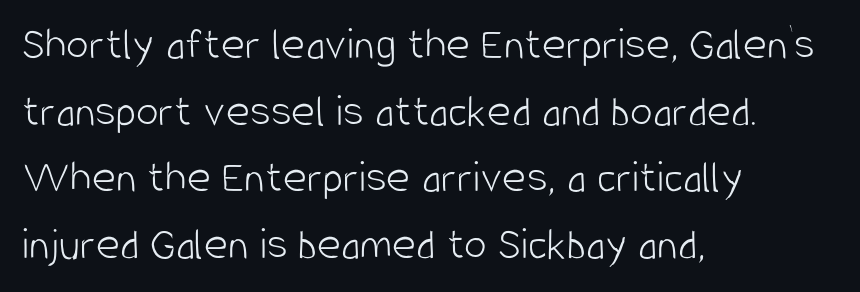
{"serif": "no", "italic": "no", "bold": "no", "weight": "light", "width": "condensed", "stroke_contrast": "low", "x_height": "large", "monospaced": "no", "underline": "no", "align": "left", "line_spacing": "normal", "line_spacing_ratio": 1.45, "letter_spacing": "normal", "letter_spacing_em": 0.0, "glyph_px": 46}
